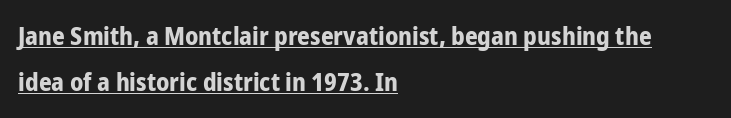
The glyphs have the mass of a bold cut. Horizontal alignment here is leftward, the default for most running prose. The glyphs are accompanied by a horizontal stroke just below them. Standard letterfit; no display-style spreading of the glyphs.
